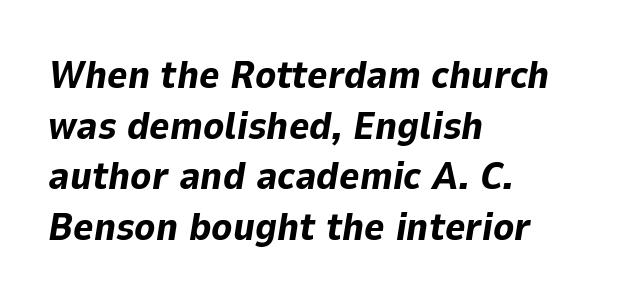
{"italic": "yes", "lean": "right", "slant_degrees": 9, "bold": "yes", "weight": "bold", "width": "normal", "stroke_contrast": "low", "x_height": "medium", "monospaced": "no", "underline": "no", "align": "left", "line_spacing": "normal", "line_spacing_ratio": 1.3, "letter_spacing": "normal", "letter_spacing_em": 0.0, "glyph_px": 39}
